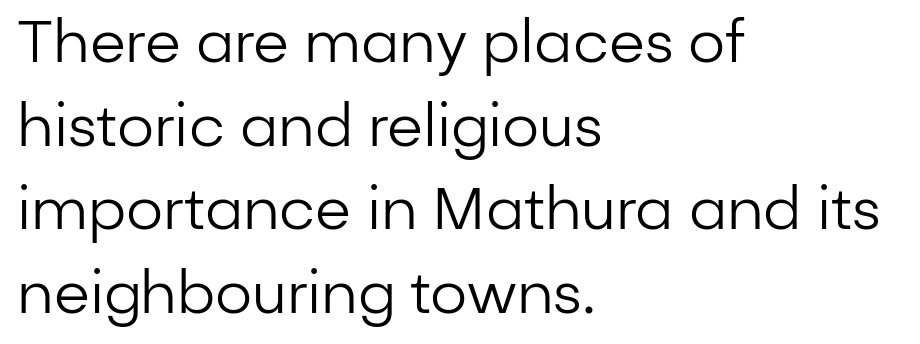
{"serif": "no", "italic": "no", "bold": "no", "weight": "regular", "width": "normal", "stroke_contrast": "low", "x_height": "medium", "monospaced": "no", "underline": "no", "align": "left", "line_spacing": "normal", "line_spacing_ratio": 1.44, "letter_spacing": "normal", "letter_spacing_em": 0.0, "glyph_px": 58}
